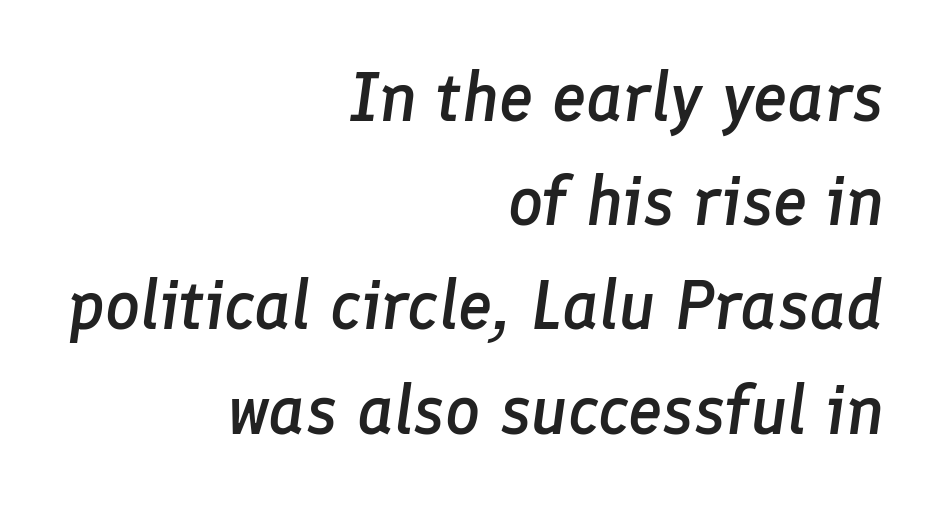
The image shows 69 px semibold type, italic (leaning right); set right-aligned, normal line spacing (1.51x), normal letter spacing, not underlined; low stroke contrast and a medium x-height.
